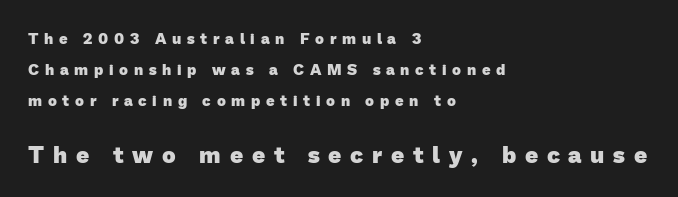
Q: Is the text bold? A: Yes.
Q: Is the text underlined? A: No.
Q: How is the paragraph aligned? A: Left-aligned.
Q: Is the spacing between letters normal or unusually wide? A: Unusually wide.
Q: Is the spacing between lines tight, normal or loose? A: Loose.
Q: Which block of text is set in a larger size, the first (top) or the second (bottom)? A: The second (bottom) one.
